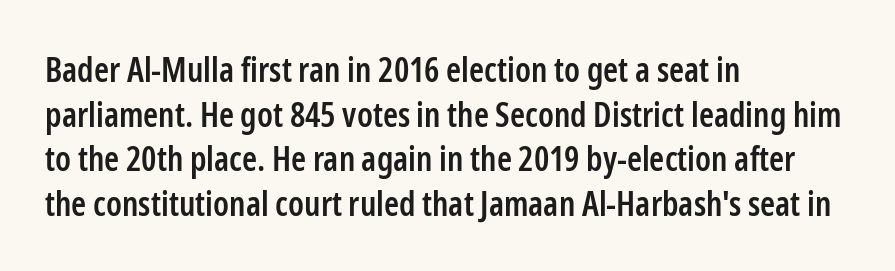
Q: Is the text bold? A: Semi-bold.
Q: Is the text italic (slanted)? A: No, it is upright.
Q: Is the typeface a serif or a sans-serif typeface? A: Sans-serif.
Q: Is the text underlined? A: No.
Q: How is the paragraph aligned? A: Left-aligned.
Q: Is the spacing between letters normal or unusually wide? A: Normal.
Q: Is the spacing between lines tight, normal or loose? A: Normal.
Q: Width (condensed, normal, or wide)? A: Condensed.
Q: Stroke contrast? A: Low.
Q: x-height? A: Medium.
Q: Monospaced? A: No.
